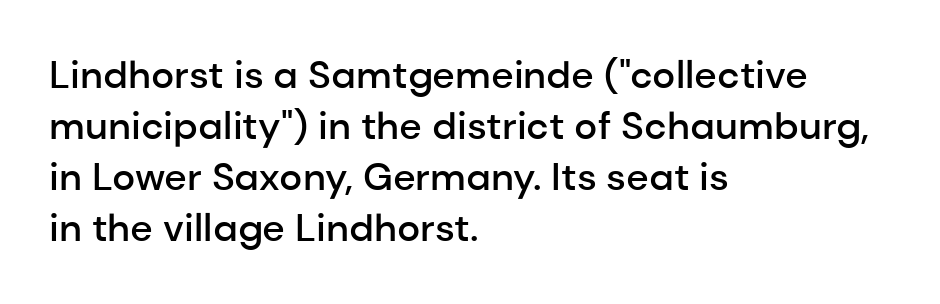
Q: Is the text bold? A: Semi-bold.
Q: Is the text italic (slanted)? A: No, it is upright.
Q: Is the typeface a serif or a sans-serif typeface? A: Sans-serif.
Q: Is the text underlined? A: No.
Q: How is the paragraph aligned? A: Left-aligned.
Q: Is the spacing between letters normal or unusually wide? A: Normal.
Q: Is the spacing between lines tight, normal or loose? A: Normal.
Q: Width (condensed, normal, or wide)? A: Normal.
Q: Stroke contrast? A: Low.
Q: x-height? A: Medium.
Q: Monospaced? A: No.
